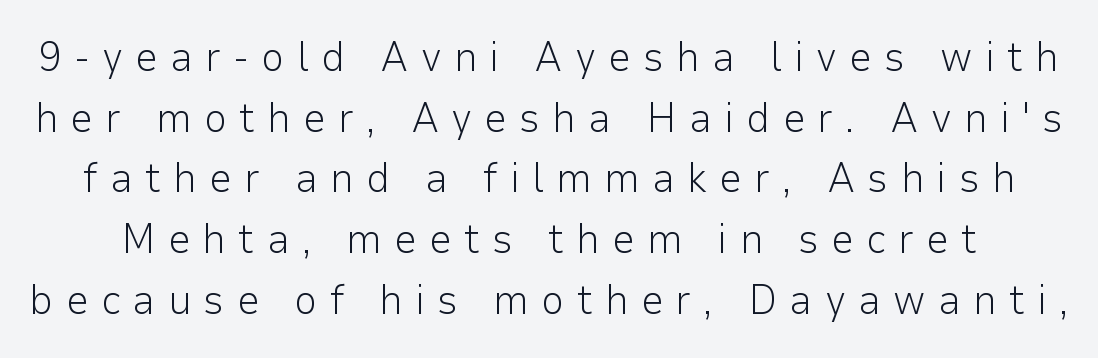
{"serif": "no", "italic": "no", "bold": "no", "weight": "light", "width": "normal", "stroke_contrast": "low", "x_height": "medium", "monospaced": "no", "underline": "no", "line_spacing": "normal", "line_spacing_ratio": 1.48, "letter_spacing": "wide", "letter_spacing_em": 0.3, "glyph_px": 41}
